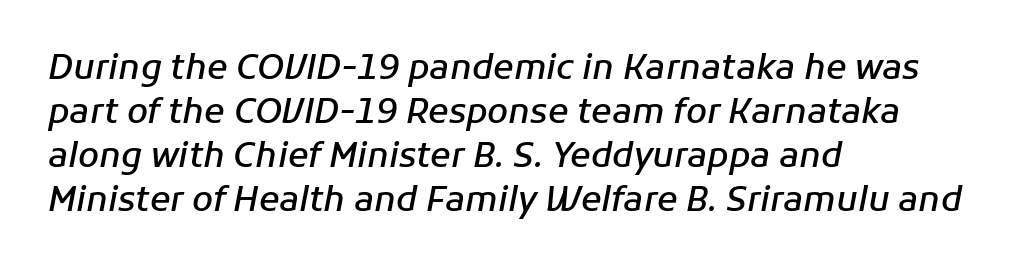
{"italic": "yes", "lean": "right", "slant_degrees": 11, "bold": "semi", "weight": "semibold", "width": "normal", "stroke_contrast": "low", "x_height": "medium", "monospaced": "no", "underline": "no", "align": "left", "line_spacing": "normal", "line_spacing_ratio": 1.29, "letter_spacing": "normal", "letter_spacing_em": 0.0, "glyph_px": 34}
